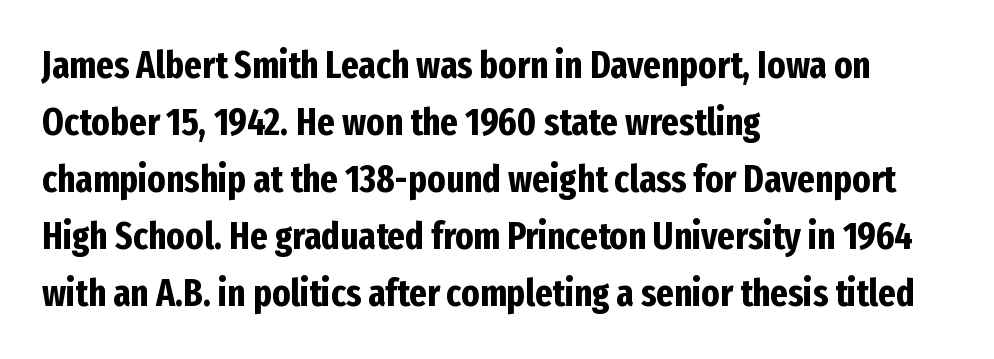
Q: Is the text bold? A: Yes.
Q: Is the text italic (slanted)? A: No, it is upright.
Q: Is the typeface a serif or a sans-serif typeface? A: Sans-serif.
Q: Is the text underlined? A: No.
Q: How is the paragraph aligned? A: Left-aligned.
Q: Is the spacing between letters normal or unusually wide? A: Normal.
Q: Is the spacing between lines tight, normal or loose? A: Normal.
Q: Width (condensed, normal, or wide)? A: Condensed.
Q: Stroke contrast? A: Low.
Q: x-height? A: Medium.
Q: Monospaced? A: No.
